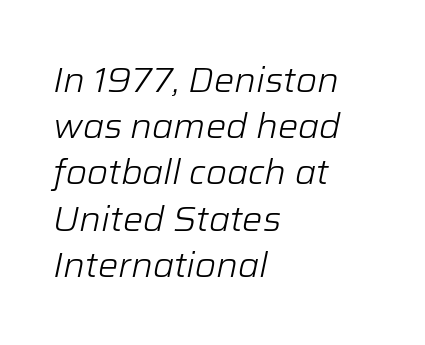
{"italic": "yes", "lean": "right", "slant_degrees": 12, "bold": "no", "weight": "light", "width": "normal", "stroke_contrast": "low", "x_height": "medium", "monospaced": "no", "underline": "no", "align": "left", "line_spacing": "normal", "line_spacing_ratio": 1.36, "letter_spacing": "normal", "letter_spacing_em": 0.0, "glyph_px": 34}
